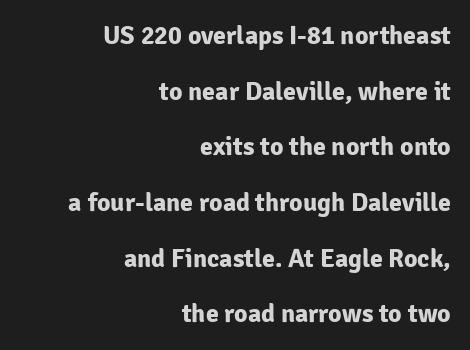
Q: Is the text bold? A: Yes.
Q: Is the text italic (slanted)? A: No, it is upright.
Q: Is the text underlined? A: No.
Q: How is the paragraph aligned? A: Right-aligned.
Q: Is the spacing between letters normal or unusually wide? A: Normal.
Q: Is the spacing between lines tight, normal or loose? A: Loose.
